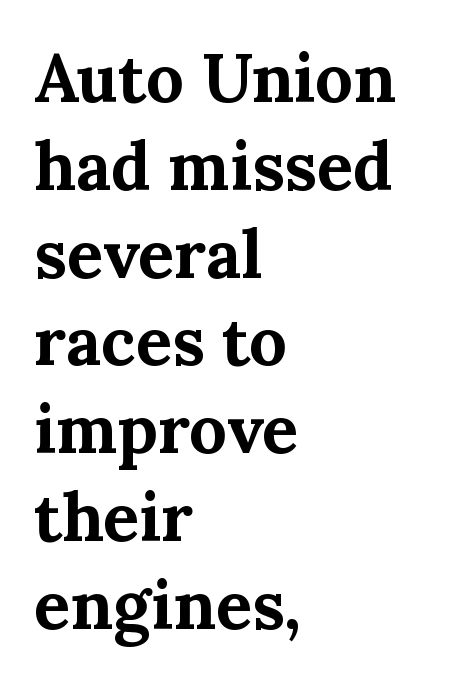
Q: Is the text bold? A: Yes.
Q: Is the text italic (slanted)? A: No, it is upright.
Q: Is the typeface a serif or a sans-serif typeface? A: Serif.
Q: Is the text underlined? A: No.
Q: How is the paragraph aligned? A: Left-aligned.
Q: Is the spacing between letters normal or unusually wide? A: Normal.
Q: Is the spacing between lines tight, normal or loose? A: Normal.
Q: Width (condensed, normal, or wide)? A: Normal.
Q: Stroke contrast? A: Medium.
Q: x-height? A: Medium.
Q: Monospaced? A: No.
